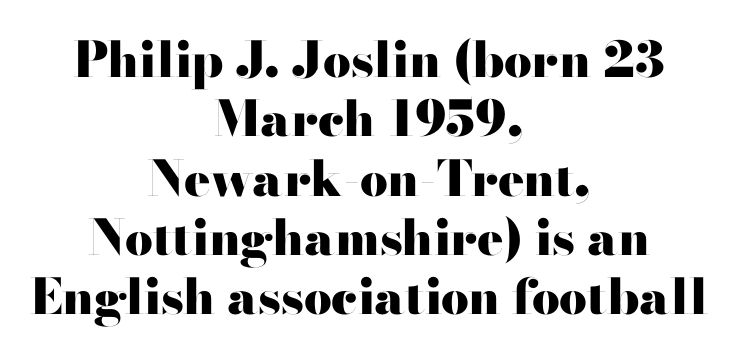
Notice how thick the strokes are: this is what a full bold looks like. Honestly, the letter spacing is just normal — you wouldn't notice it. Only glyphs here, with clear space below each row. Does the type have serifs? No, each stem ends abruptly. The letters stand upright; this is a roman face. These lines are rendered in a variable-pitch font.
